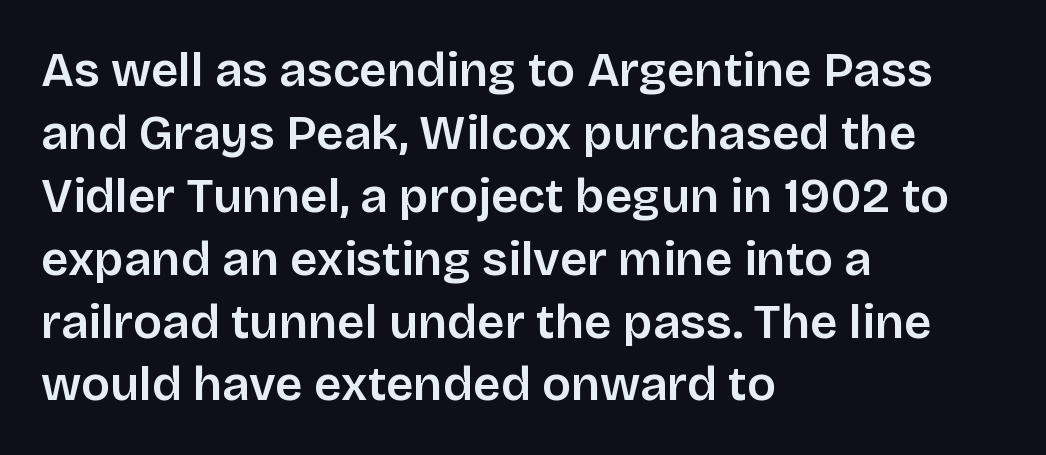
The image shows 48 px sans-serif type, upright; set left-aligned, normal line spacing (1.31x), normal letter spacing, not underlined; low stroke contrast and a large x-height.
